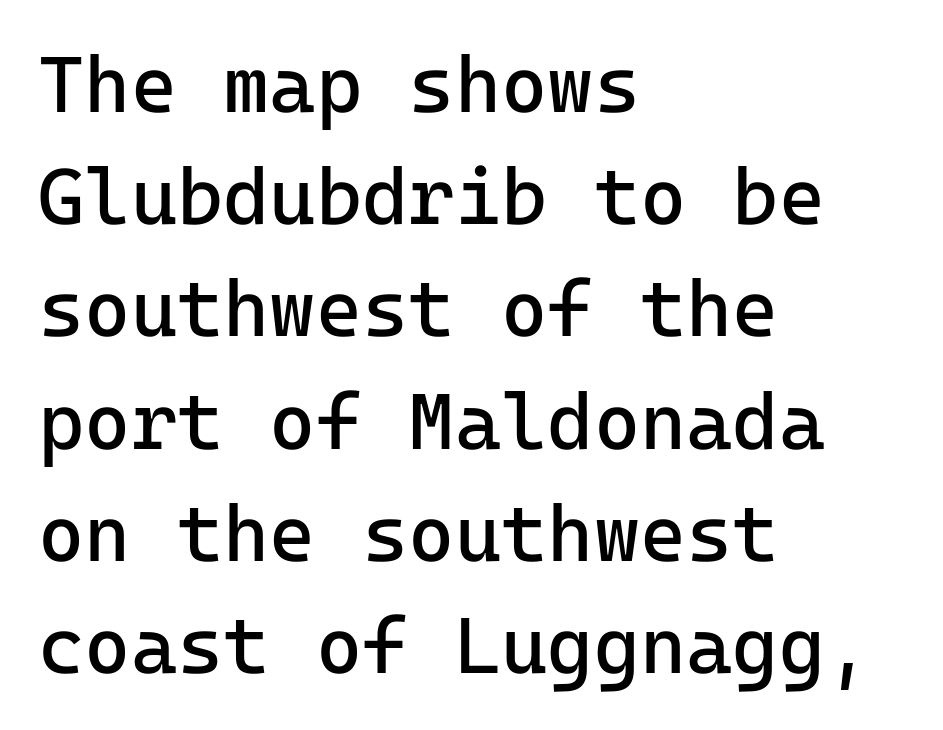
Q: Is the text bold? A: No.
Q: Is the text italic (slanted)? A: No, it is upright.
Q: Is the typeface a serif or a sans-serif typeface? A: Sans-serif.
Q: Is the text underlined? A: No.
Q: How is the paragraph aligned? A: Left-aligned.
Q: Is the spacing between letters normal or unusually wide? A: Normal.
Q: Is the spacing between lines tight, normal or loose? A: Normal.
Q: Width (condensed, normal, or wide)? A: Normal.
Q: Stroke contrast? A: Low.
Q: x-height? A: Medium.
